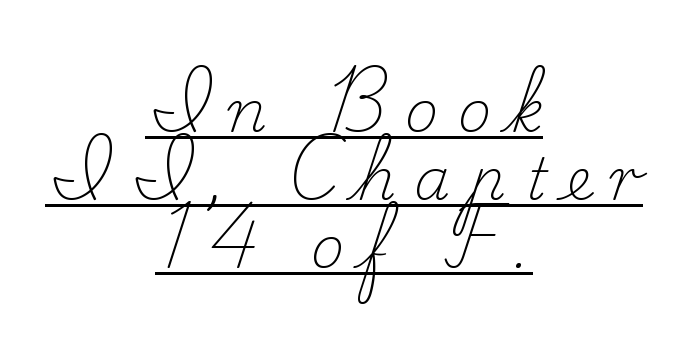
This sample uses a serif face. Compared with a flush-left layout, this one balances lines on the center instead. The face used here appears with an underline applied. The rendering uses natural spacing where letterforms have individual widths. Think standard paragraph weight, or any step lighter than that.
